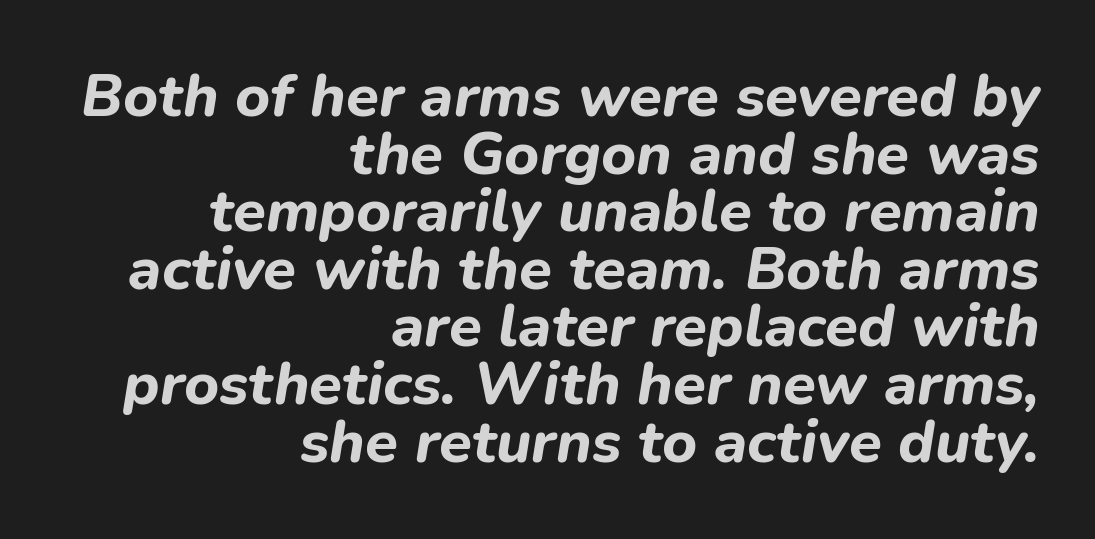
{"italic": "yes", "lean": "right", "slant_degrees": 9, "bold": "yes", "weight": "bold", "width": "normal", "stroke_contrast": "low", "x_height": "medium", "monospaced": "no", "underline": "no", "align": "right", "line_spacing": "tight", "line_spacing_ratio": 0.96, "letter_spacing": "normal", "letter_spacing_em": 0.0, "glyph_px": 60}
